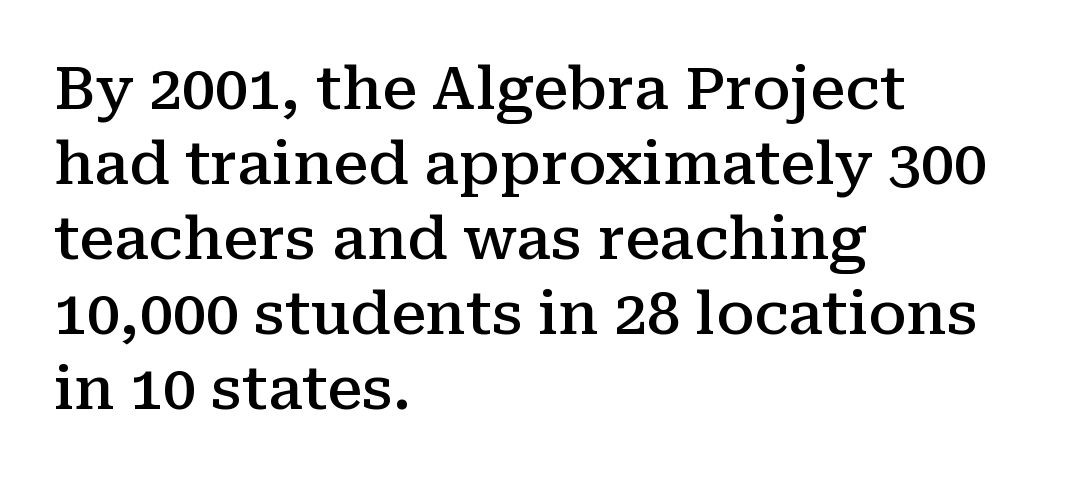
{"serif": "yes", "italic": "no", "bold": "semi", "weight": "semibold", "width": "normal", "stroke_contrast": "medium", "x_height": "medium", "monospaced": "no", "underline": "no", "align": "left", "line_spacing": "normal", "line_spacing_ratio": 1.27, "letter_spacing": "normal", "letter_spacing_em": 0.0, "glyph_px": 59}
